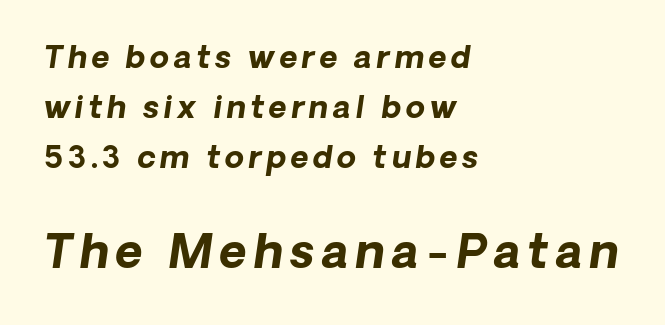
{"italic": "yes", "lean": "right", "slant_degrees": 8, "bold": "yes", "weight": "bold", "width": "normal", "stroke_contrast": "low", "x_height": "medium", "monospaced": "no", "underline": "no", "align": "left", "line_spacing": "normal", "line_spacing_ratio": 1.62, "larger_block": "second", "size_ratio": 1.52, "glyph_px": 47}
